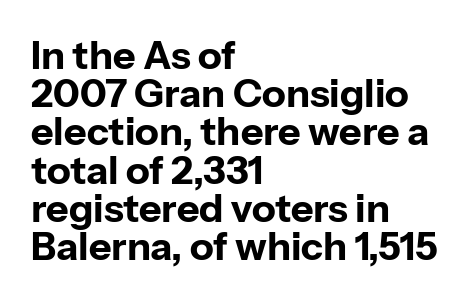
These lines are set flush left with a ragged right edge. This is heavy type, rendered in bold. Spacing verdict: proportional, widths tailored to each character. I'd call this a sans setting — the letters go barefoot. This is the regular roman posture of the typeface.
